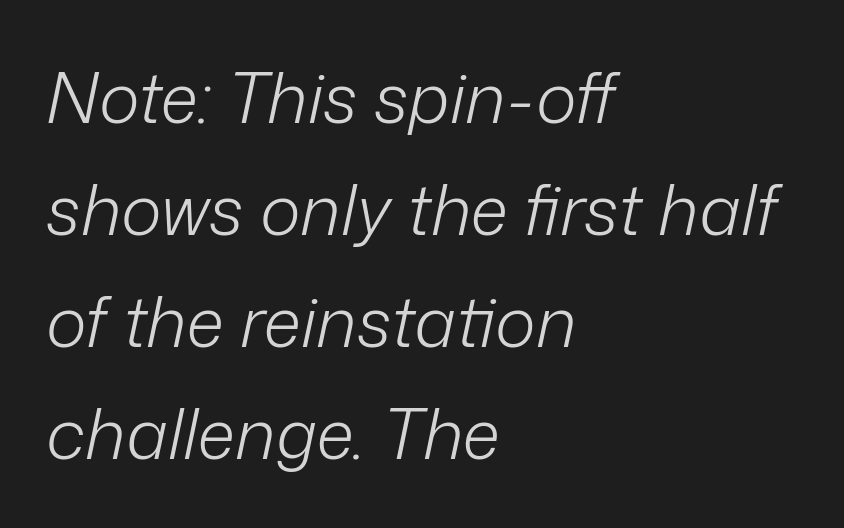
Q: Is the text bold? A: No.
Q: Is the text italic (slanted)? A: Yes, it leans right by about 12 degrees.
Q: Is the text underlined? A: No.
Q: How is the paragraph aligned? A: Left-aligned.
Q: Is the spacing between letters normal or unusually wide? A: Normal.
Q: Is the spacing between lines tight, normal or loose? A: Normal.
Q: Width (condensed, normal, or wide)? A: Normal.
Q: Stroke contrast? A: Low.
Q: x-height? A: Medium.
Q: Monospaced? A: No.
